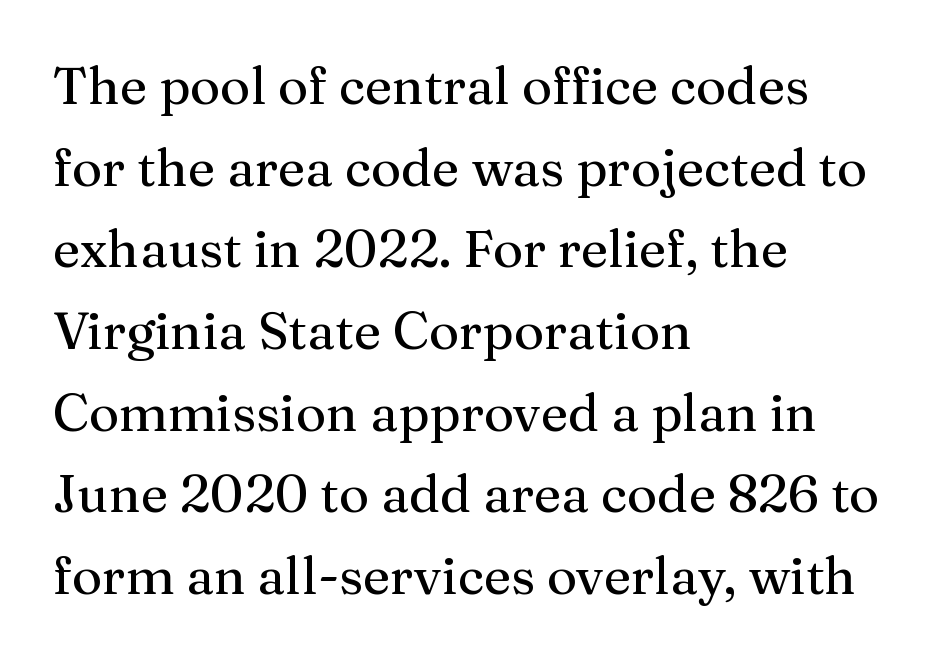
Line starts are locked; line ends wander. Unlike italic type, these characters show no tilt at all. This sample has the flowing, uneven cadence of proportional lettering. The words here are not underlined.
